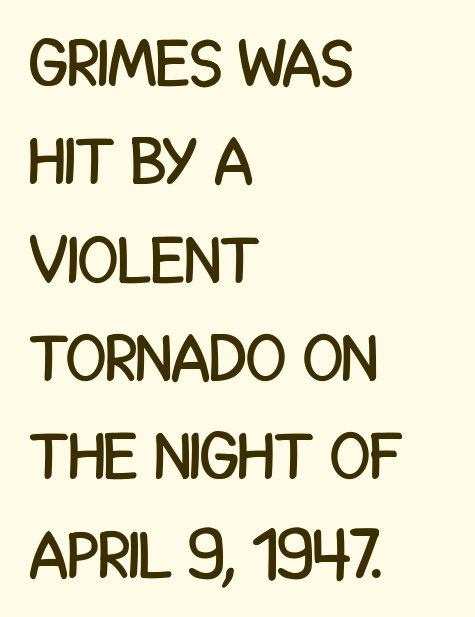
The image shows 66 px condensed sans-serif type, upright; set left-aligned, normal line spacing (1.49x), normal letter spacing, not underlined; low stroke contrast and a large x-height.
